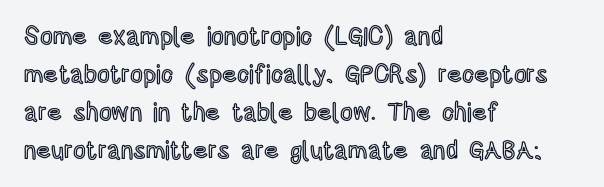
The image shows 25 px text type, upright; set left-aligned, normal line spacing (1.52x), normal letter spacing, not underlined.
